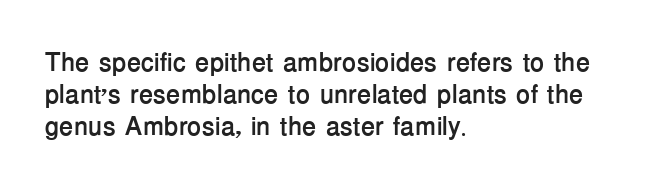
Q: Is the text bold? A: Yes.
Q: Is the text italic (slanted)? A: No, it is upright.
Q: Is the text underlined? A: No.
Q: How is the paragraph aligned? A: Left-aligned.
Q: Is the spacing between letters normal or unusually wide? A: Normal.
